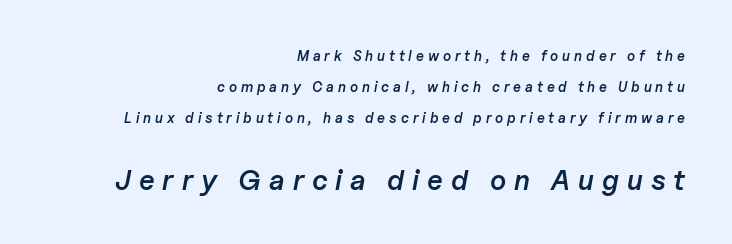
The letters in the lower block stand taller than those in the block above. The block of text is sparse from top to bottom, with ample space between rows. A typesetter would call this heavily tracked-out type. Which margin do the lines hug? The right one — the left edge is uneven. These lines are rendered in a variable-pitch font.
